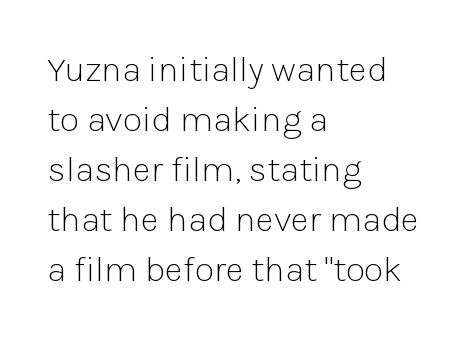
{"serif": "no", "italic": "no", "bold": "no", "weight": "light", "width": "normal", "stroke_contrast": "low", "x_height": "medium", "monospaced": "no", "underline": "no", "align": "left", "line_spacing": "normal", "line_spacing_ratio": 1.39, "letter_spacing": "normal", "letter_spacing_em": 0.0, "glyph_px": 36}
